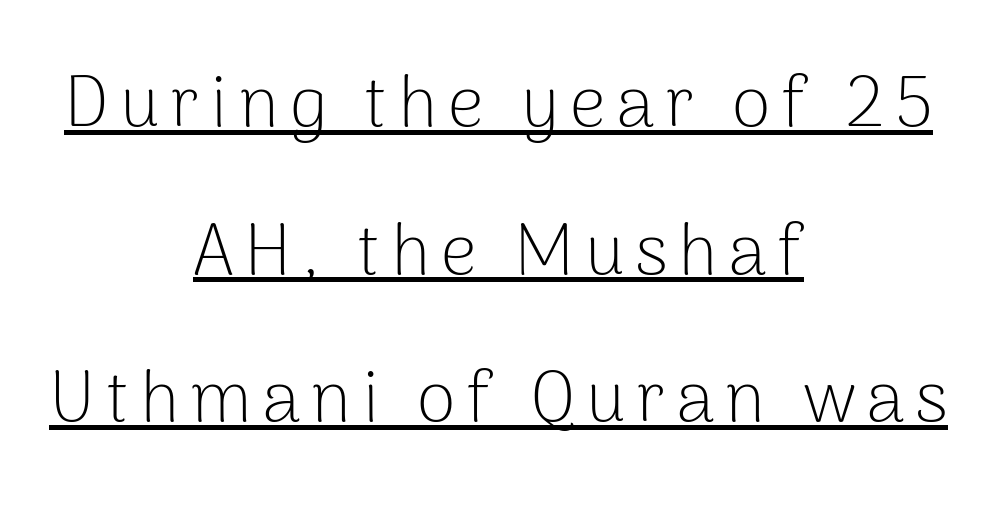
{"serif": "no", "italic": "no", "bold": "no", "weight": "light", "width": "normal", "stroke_contrast": "low", "x_height": "medium", "monospaced": "no", "underline": "yes", "align": "center", "line_spacing": "loose", "line_spacing_ratio": 2.08, "glyph_px": 71}
